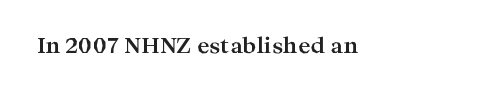
The letterforms sit shoulder to shoulder at normal distance. These lines were composed using upright roman letters. Check the space under the baseline: it is left empty. The sample has been set heavy, in full bold.
